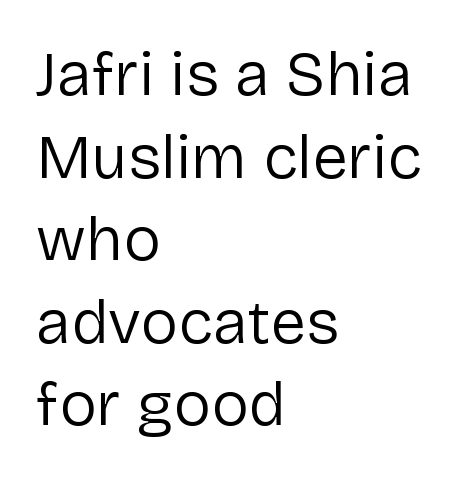
No extra ink here — the face is not bold. Regarding leading, the lines here are spaced in the standard way. The specimen reads as upright at a glance. Beneath every word, the page is bare. The lines are quadded left. Between one letter and the next there's only the usual sliver of space.
